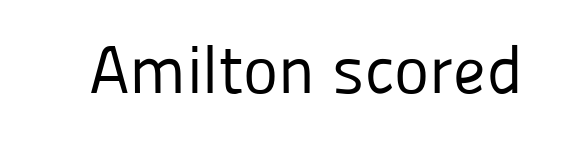
In terms of letterform style, serifs are entirely absent. You could call the tracking neutral — neither tight nor loose. The face looks like a standard text weight, possibly lighter. This sample uses an upright cut, with every glyph sitting square on the baseline. The string is rendered with underlining switched off. Note the varied advance widths — an 'i' is clearly narrower than an 'm'.
